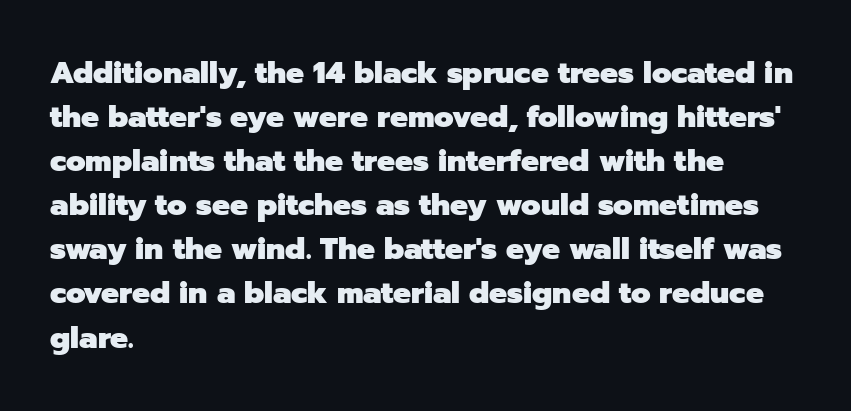
{"serif": "no", "italic": "no", "bold": "yes", "weight": "heavy", "width": "normal", "stroke_contrast": "low", "x_height": "medium", "monospaced": "no", "underline": "no", "align": "left", "line_spacing": "normal", "line_spacing_ratio": 1.47, "letter_spacing": "normal", "letter_spacing_em": 0.0, "glyph_px": 30}
